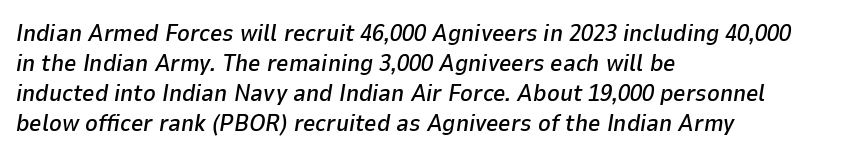
The image shows 24 px text type, italic (leaning right); set left-aligned, normal line spacing (1.25x), normal letter spacing, not underlined.
